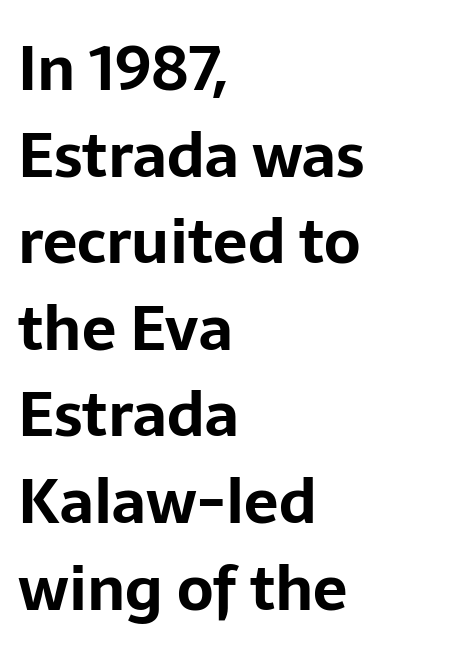
Leftover space on each line is placed entirely after the last word. I'd call this a sans setting — the letters go barefoot. The lines sit at an ordinary, default distance from one another. Italic? Not at all — the glyphs are vertical. The rendering uses natural spacing where letterforms have individual widths. The characters look thick and weighty, a clear bold.
